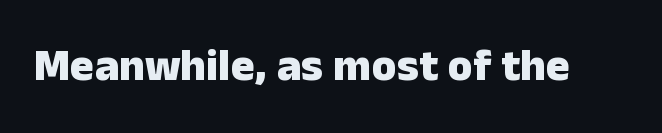
The image shows 45 px heavy sans-serif type, upright; set normal letter spacing, not underlined; low stroke contrast and a medium x-height.
